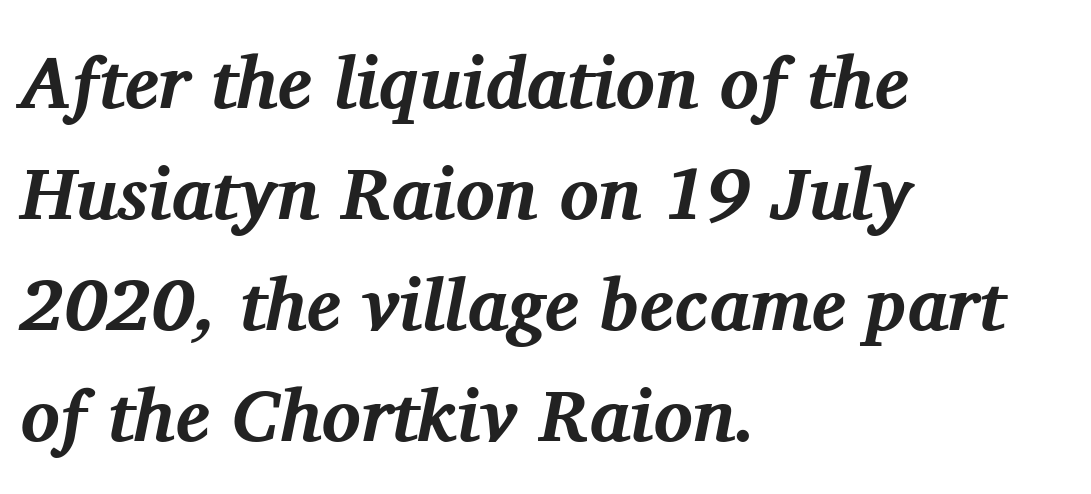
Glyph-to-glyph distance matches everyday printed text. Alignment: flush left. The rendering uses natural spacing where letterforms have individual widths. The space beneath each line is pristine and unruled. Typesetter's note: full bold, strokes at maximum text heaviness.
